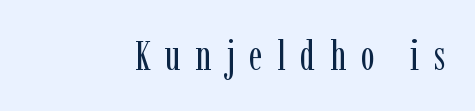
The typography opts for an upright posture over an oblique one. Character widths vary here, with narrow letters taking less room than wide ones. Stroke terminals: seriffed. The setting favours the right margin, as signatures and pull-quotes sometimes do. Short note: letters widely spaced. Descender tails drop into unmarked territory.
